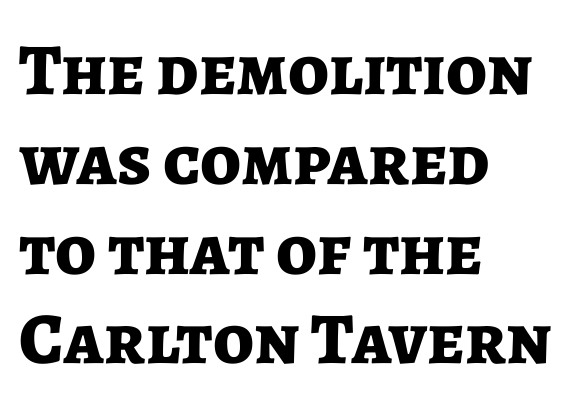
Do the characters align in a grid? No, the font is proportional. Emphasis by weight is at full strength: bold. The type sits square on the baseline with zero lean. Each word holds together tightly as a unit, with standard inter-letter gaps. In terms of letterform style, serifs are entirely absent. Visually the block forms a straight wall on the left and a jagged coastline on the right.
